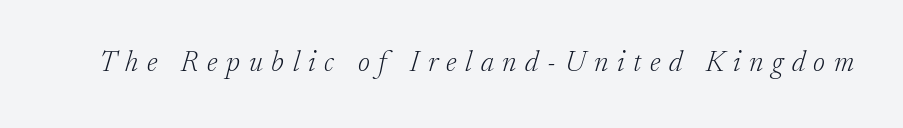
The image shows 29 px light serif type, italic (leaning right); set unusually wide letter spacing (+0.3 em), not underlined; low stroke contrast and a small x-height.
